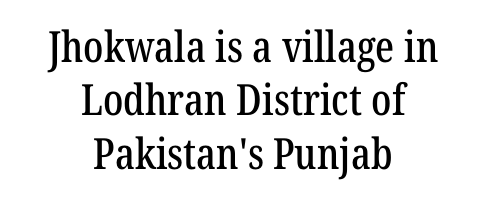
{"serif": "yes", "italic": "no", "width": "condensed", "stroke_contrast": "low", "x_height": "medium", "monospaced": "no", "underline": "no", "align": "center", "line_spacing_ratio": 1.24, "letter_spacing": "normal", "letter_spacing_em": 0.0, "glyph_px": 43}
